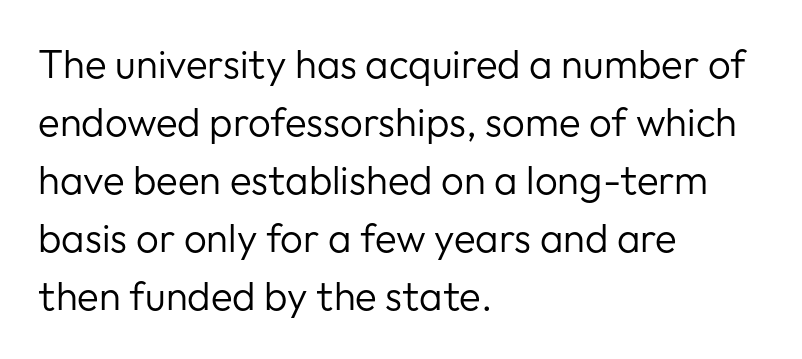
The compositor pushed each line to the left boundary. Character widths vary here, with narrow letters taking less room than wide ones. Designer's note — italics off, roman on. Each letter's strokes conclude bluntly, with no projecting serifs. The characters are drawn with everyday or finer stroke widths.
